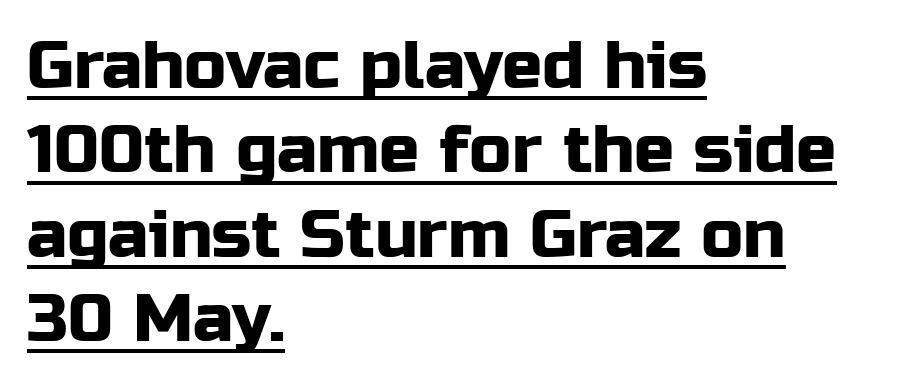
{"serif": "no", "italic": "no", "width": "normal", "stroke_contrast": "low", "x_height": "medium", "monospaced": "no", "underline": "yes", "align": "left", "line_spacing": "normal", "line_spacing_ratio": 1.26, "letter_spacing": "normal", "letter_spacing_em": 0.0, "glyph_px": 67}
